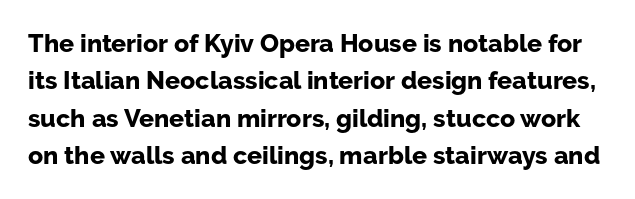
The image shows 25 px bold type, upright; set normal line spacing (1.5x), normal letter spacing, not underlined.
